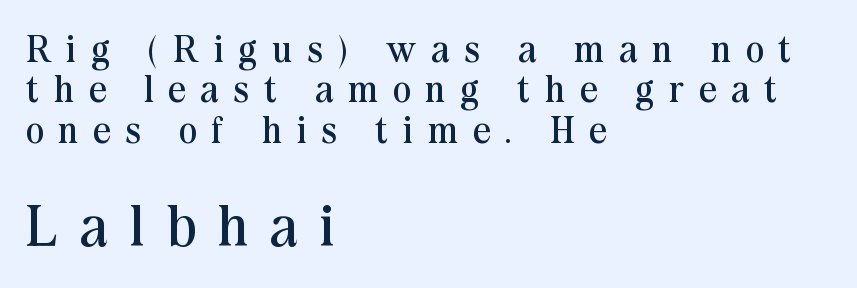
{"serif": "yes", "italic": "no", "bold": "no", "weight": "regular", "width": "normal", "stroke_contrast": "medium", "x_height": "medium", "monospaced": "no", "underline": "no", "align": "left", "line_spacing": "tight", "line_spacing_ratio": 1.06, "letter_spacing": "wide", "letter_spacing_em": 0.4, "larger_block": "second", "size_ratio": 1.5, "glyph_px": 57}
